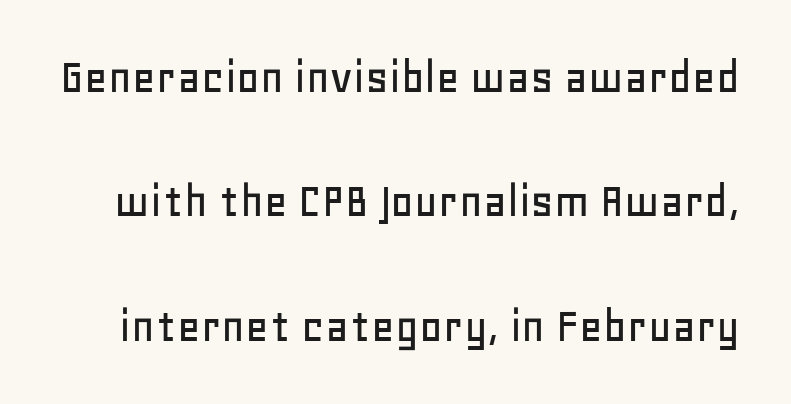
The image shows 51 px sans-serif type, upright; set loose line spacing (2.44x), normal letter spacing, not underlined; low stroke contrast and a large x-height.
